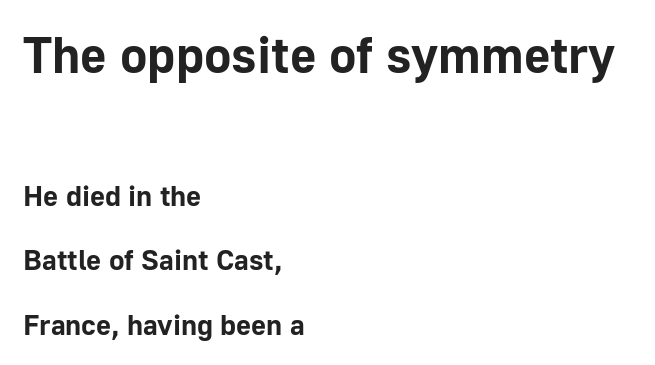
{"serif": "no", "italic": "no", "bold": "yes", "weight": "bold", "width": "normal", "stroke_contrast": "low", "x_height": "medium", "monospaced": "no", "underline": "no", "align": "left", "line_spacing": "loose", "line_spacing_ratio": 2.22, "letter_spacing": "normal", "letter_spacing_em": 0.0, "larger_block": "first", "size_ratio": 1.76, "glyph_px": 51}
